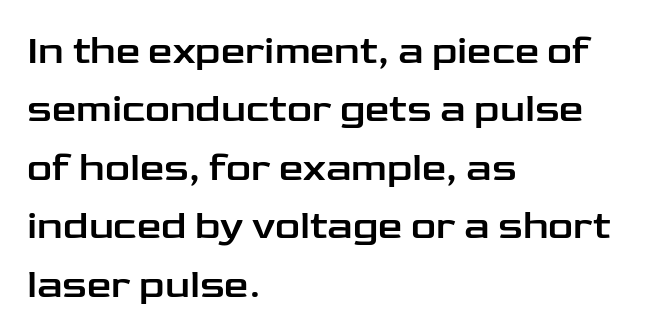
{"serif": "no", "italic": "no", "width": "wide", "stroke_contrast": "low", "x_height": "medium", "monospaced": "no", "underline": "no", "align": "left", "line_spacing": "normal", "line_spacing_ratio": 1.5, "letter_spacing": "normal", "letter_spacing_em": 0.0, "glyph_px": 39}
